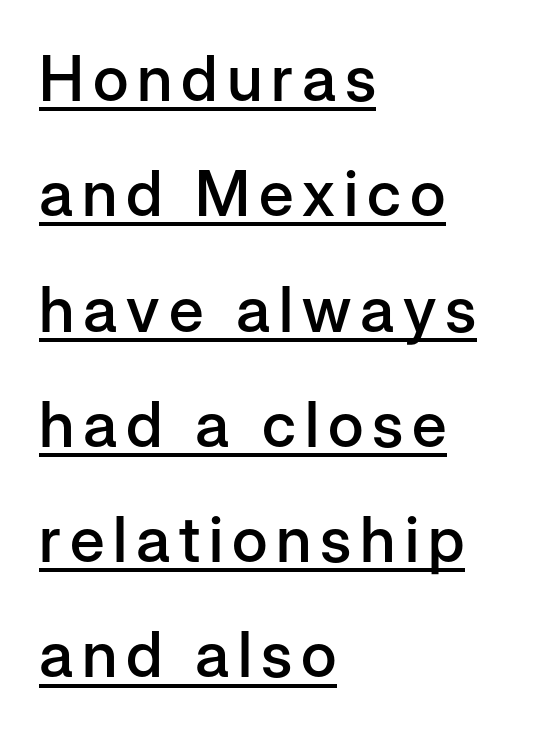
The glyphs have the mass of a demibold cut, below bold. The face used here appears with an underline applied. Do the characters align in a grid? No, the font is proportional. The type sits square on the baseline with zero lean.
